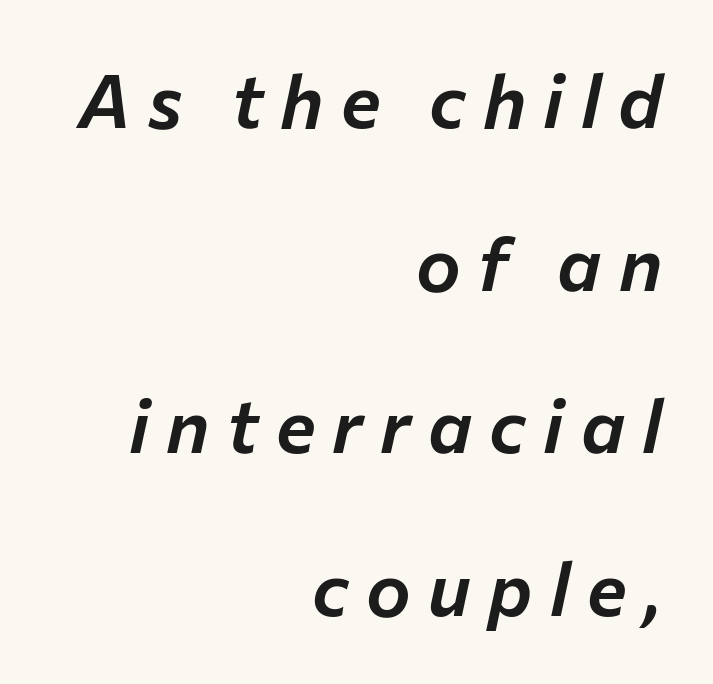
The image shows 75 px text type, italic (leaning right); set right-aligned, loose line spacing (2.17x), unusually wide letter spacing (+0.23 em), not underlined; low stroke contrast and a medium x-height.
